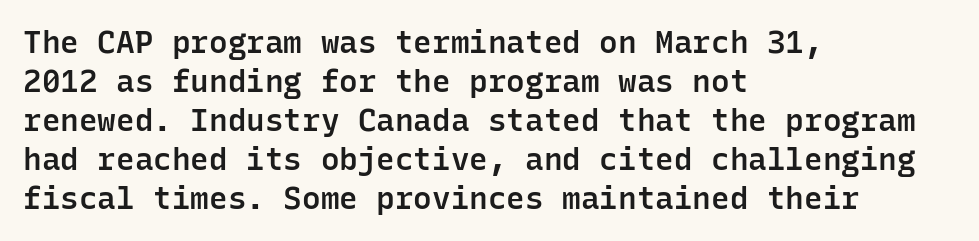
{"serif": "no", "italic": "no", "bold": "semi", "weight": "semibold", "width": "normal", "stroke_contrast": "low", "x_height": "medium", "monospaced": "yes", "underline": "no", "align": "left", "line_spacing": "normal", "line_spacing_ratio": 1.26, "letter_spacing": "normal", "letter_spacing_em": 0.0, "glyph_px": 31}
